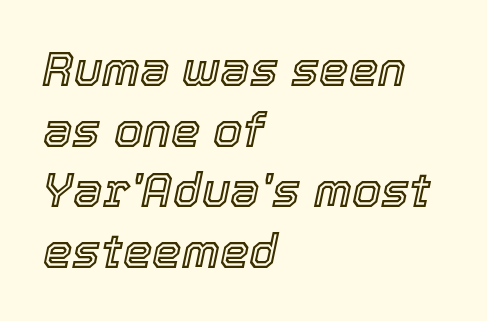
The image shows 47 px text type, italic (leaning right); set left-aligned, normal line spacing (1.29x), normal letter spacing, not underlined; a medium x-height.
